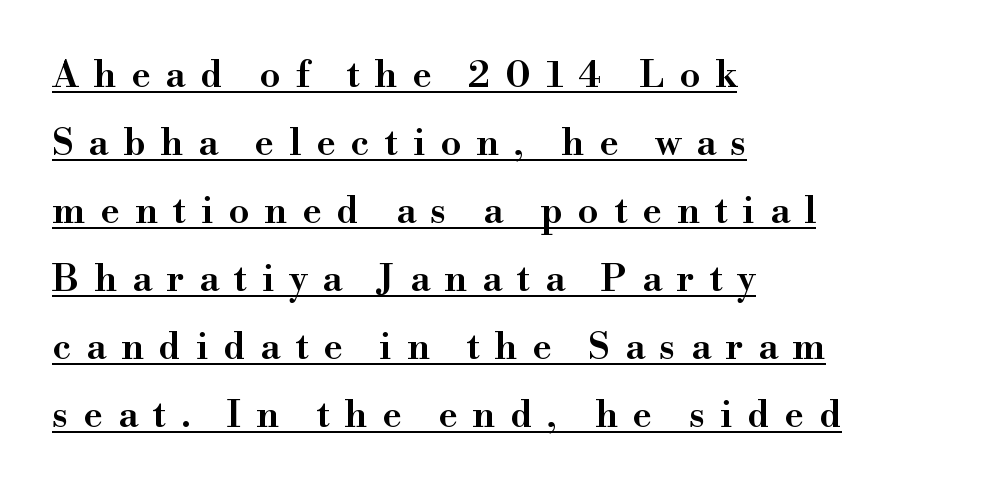
The face used here is proportionally spaced, like ordinary book or web type. The lines in this sample share a left origin and differ only in where they stop. The gaps between neighbouring characters are conspicuously large. As a designer I'd log this as weight 600, semibold. The rendering shows small feet on the letterforms — a serif design.
